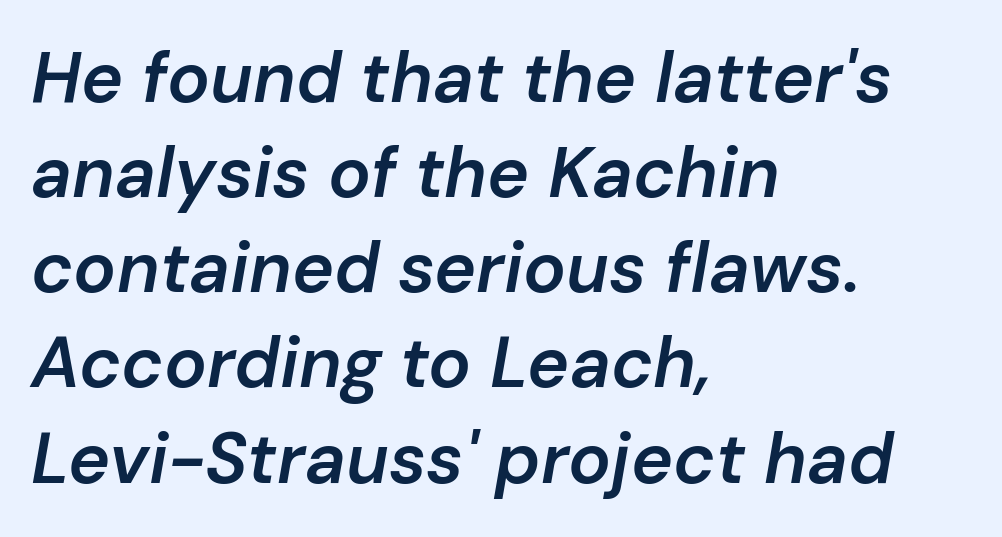
The image shows 71 px semibold type, italic (leaning right); set left-aligned, normal line spacing (1.34x), normal letter spacing, not underlined; low stroke contrast and a medium x-height.
